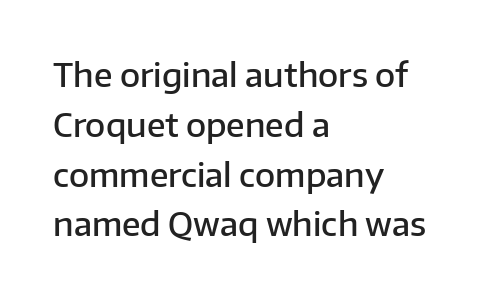
{"serif": "no", "italic": "no", "bold": "semi", "weight": "semibold", "width": "normal", "stroke_contrast": "low", "x_height": "medium", "monospaced": "no", "underline": "no", "align": "left", "line_spacing": "normal", "line_spacing_ratio": 1.51, "letter_spacing": "normal", "letter_spacing_em": 0.0, "glyph_px": 33}
